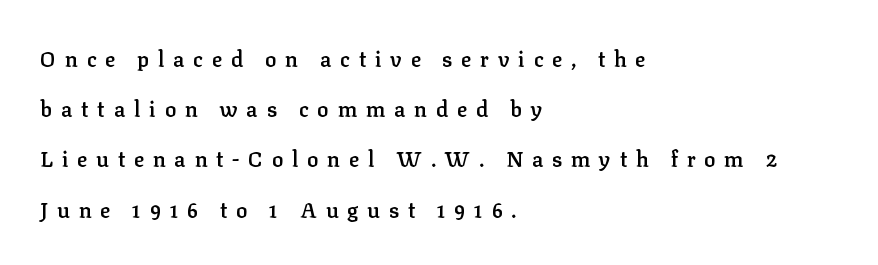
The image shows 21 px text type, upright; set left-aligned, loose line spacing (2.39x), unusually wide letter spacing (+0.42 em), not underlined.
